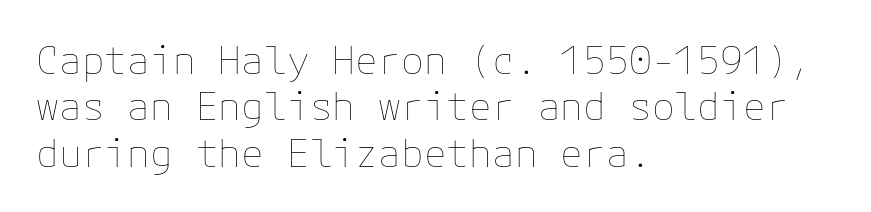
The image shows 38 px thin type, upright; set left-aligned, line spacing 1.22x, normal letter spacing, not underlined; low stroke contrast and a medium x-height.
